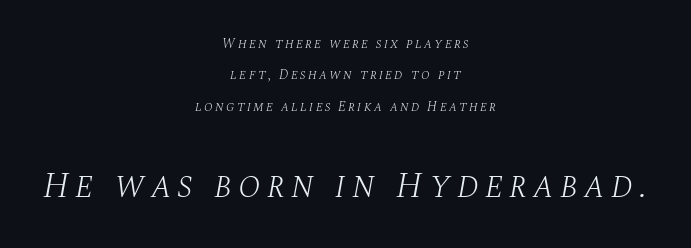
Underlining? Definitely not there. Each letter keeps its own natural width here, so spacing adapts to shape. Regarding serifs, this sample has them. The setting favours the middle, as headings and verse often do. A light-to-regular cut is what we see here.
